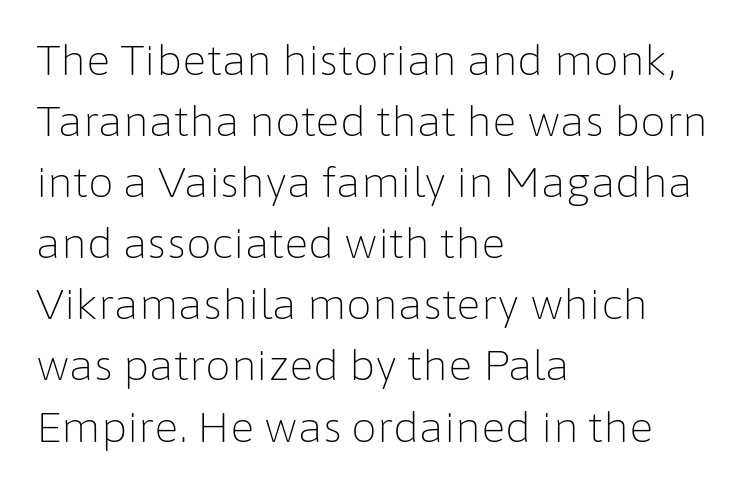
In terms of posture, this sample is upright. The rendering anchors every line to the left-hand side. Characters follow at the spacing the type designer built in. Vertical stems look standard width or narrower in stroke.
